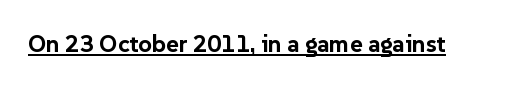
The image shows 24 px bold type, upright; set normal letter spacing, underlined.
